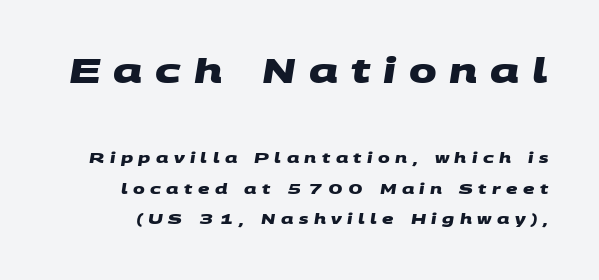
The line-height multiplier appears high, well above default. Do the characters align in a grid? No, the font is proportional. Letter spacing: wide. Strong, thick strokes mark this as bold type. Letters rest on an invisible, unmarked baseline. The designer went with a sans here, leaving each stem footless.
